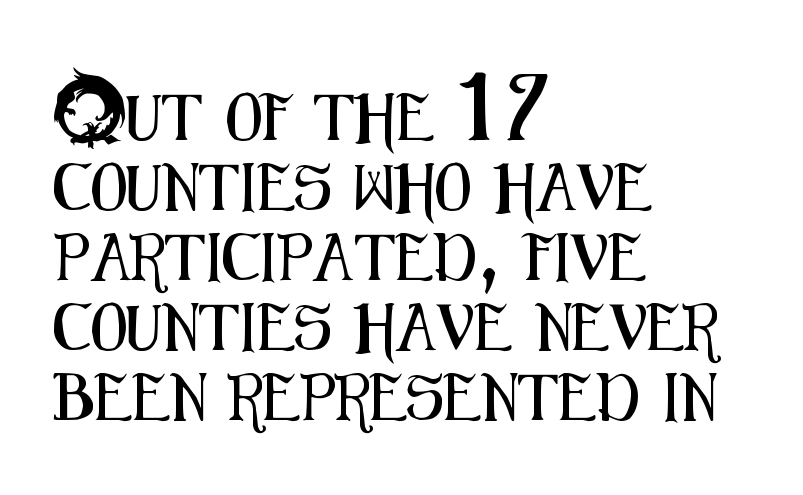
{"serif": "no", "italic": "no", "width": "condensed", "stroke_contrast": "medium", "x_height": "small", "monospaced": "no", "underline": "no", "align": "left", "line_spacing": "normal", "line_spacing_ratio": 1.49, "letter_spacing": "normal", "letter_spacing_em": 0.0, "glyph_px": 47}
